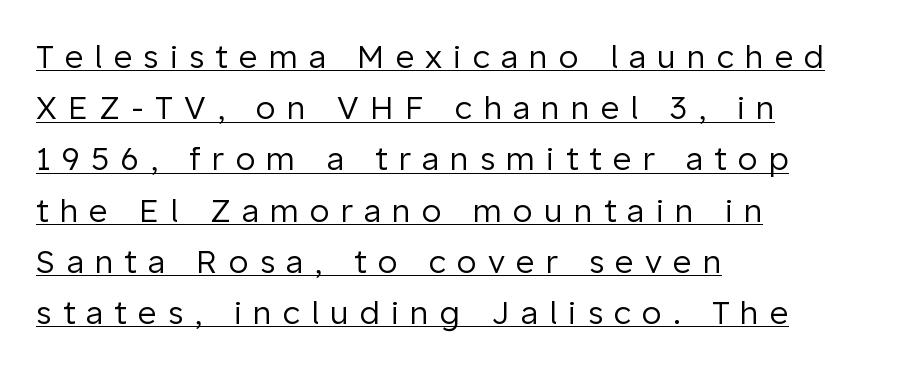
Note the varied advance widths — an 'i' is clearly narrower than an 'm'. Nothing sits at the stroke ends, so this counts as sans-serif. The characters are drawn with everyday or finer stroke widths. Notice how the passage keeps a crisp vertical edge on the left only. The rendering inserts visible extra space after every character.
